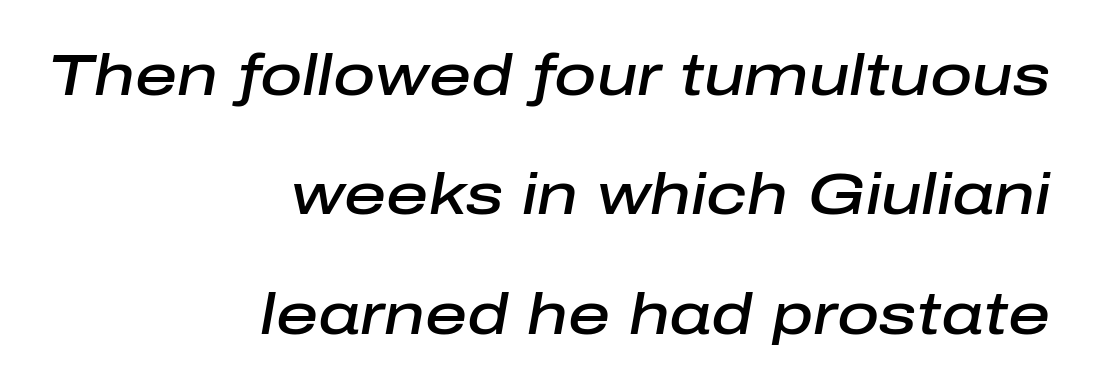
The image shows 58 px semibold type, italic (leaning right); set right-aligned, loose line spacing (2.06x), normal letter spacing, not underlined; low stroke contrast and a medium x-height.
